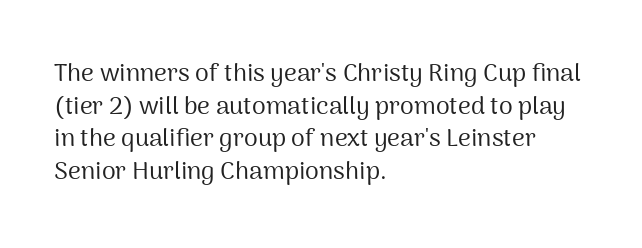
Q: Is the text bold? A: No.
Q: Is the text italic (slanted)? A: No, it is upright.
Q: Is the text underlined? A: No.
Q: How is the paragraph aligned? A: Left-aligned.
Q: Is the spacing between letters normal or unusually wide? A: Normal.
Q: Is the spacing between lines tight, normal or loose? A: Normal.
